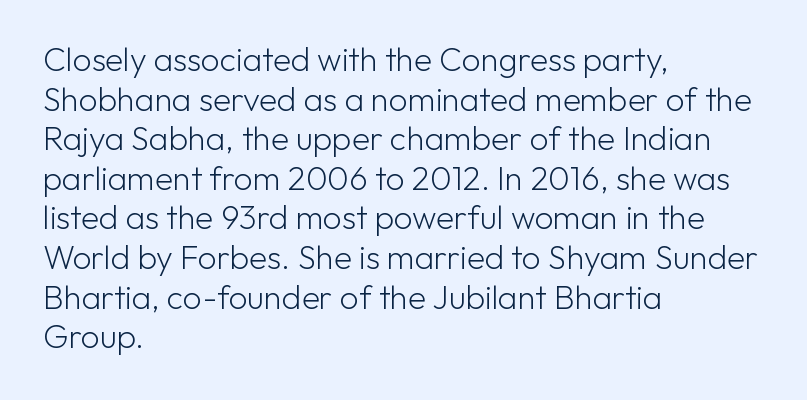
The image shows 33 px light sans-serif type, upright; set left-aligned, line spacing 1.2x, normal letter spacing, not underlined; low stroke contrast and a medium x-height.
